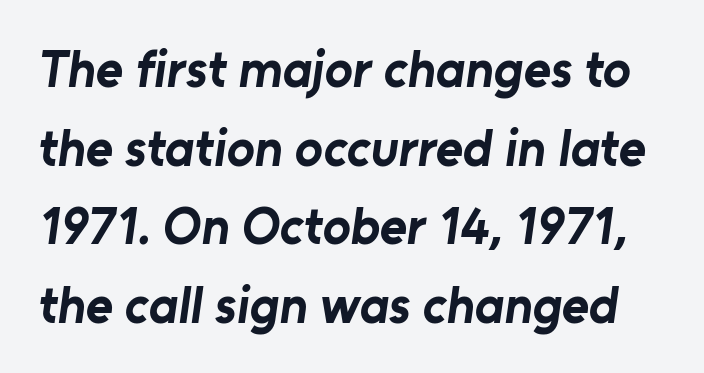
Q: Is the text bold? A: Yes.
Q: Is the typeface a serif or a sans-serif typeface? A: Sans-serif.
Q: Is the text underlined? A: No.
Q: Is the spacing between letters normal or unusually wide? A: Normal.
Q: Is the spacing between lines tight, normal or loose? A: Normal.
Q: Width (condensed, normal, or wide)? A: Normal.
Q: Stroke contrast? A: Low.
Q: x-height? A: Medium.
Q: Monospaced? A: No.
